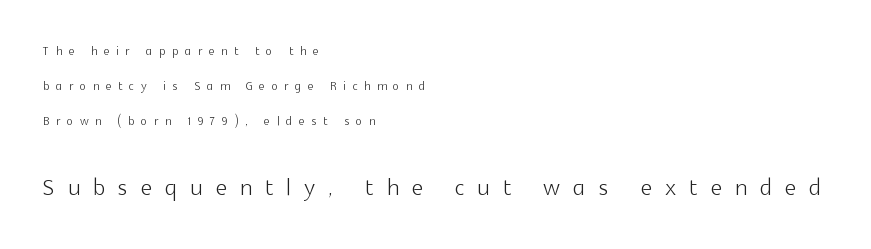
Stems here are at most as thick as an everyday book face. When letters stand straight like this, we call the style roman or upright. Where is the straight margin? On the left. Regarding leading, the lines here are spaced well apart.
